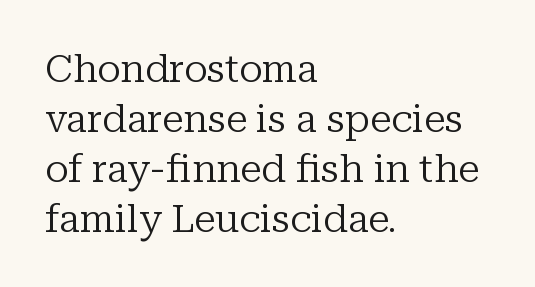
Q: Is the text bold? A: No.
Q: Is the text italic (slanted)? A: No, it is upright.
Q: Is the typeface a serif or a sans-serif typeface? A: Serif.
Q: Is the text underlined? A: No.
Q: How is the paragraph aligned? A: Left-aligned.
Q: Is the spacing between letters normal or unusually wide? A: Normal.
Q: Is the spacing between lines tight, normal or loose? A: Normal.
Q: Width (condensed, normal, or wide)? A: Normal.
Q: Stroke contrast? A: Low.
Q: x-height? A: Medium.
Q: Monospaced? A: No.
